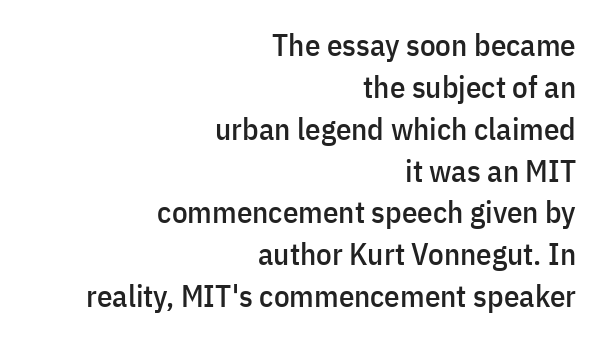
The image shows 31 px condensed sans-serif type, upright; set right-aligned, normal line spacing (1.35x), normal letter spacing, not underlined; low stroke contrast and a medium x-height.
